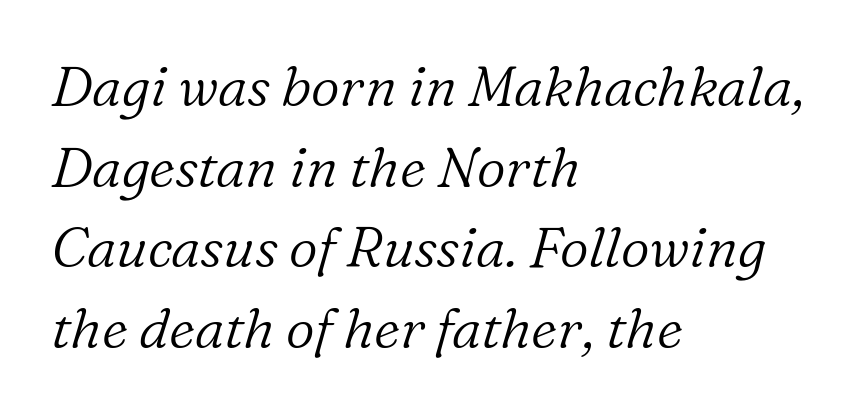
The image shows 56 px light serif type, italic (leaning right); set left-aligned, normal line spacing (1.44x), normal letter spacing, not underlined; low stroke contrast and a medium x-height.
